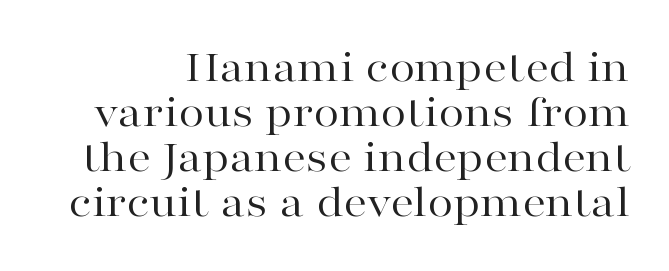
Q: Is the text bold? A: No.
Q: Is the text italic (slanted)? A: No, it is upright.
Q: Is the typeface a serif or a sans-serif typeface? A: Serif.
Q: Is the text underlined? A: No.
Q: Is the spacing between letters normal or unusually wide? A: Normal.
Q: Is the spacing between lines tight, normal or loose? A: Tight.
Q: Width (condensed, normal, or wide)? A: Wide.
Q: Stroke contrast? A: High.
Q: x-height? A: Medium.
Q: Monospaced? A: No.
